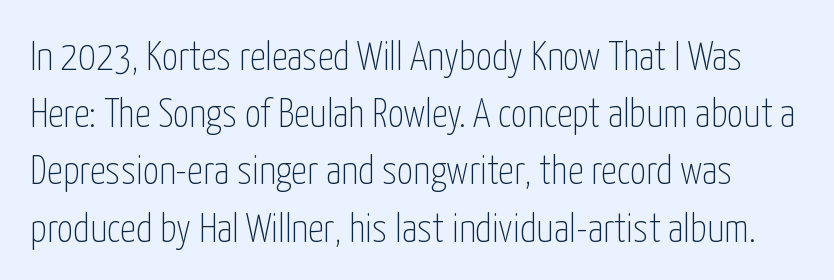
The image shows 40 px thin, condensed sans-serif type, upright; set normal line spacing (1.43x), normal letter spacing, not underlined; low stroke contrast and a medium x-height.
